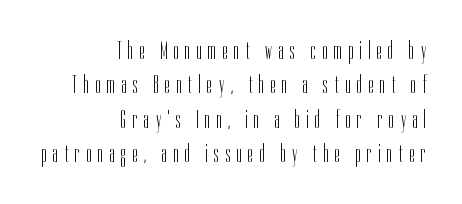
Glance below the letters and you will spot only blank space. Loose tracking; the words dissolve into strings of separated letters. All the whitespace from short lines collects on the left. The vertical gap from one line to the next is medium. Designer's note — italics off, roman on.
